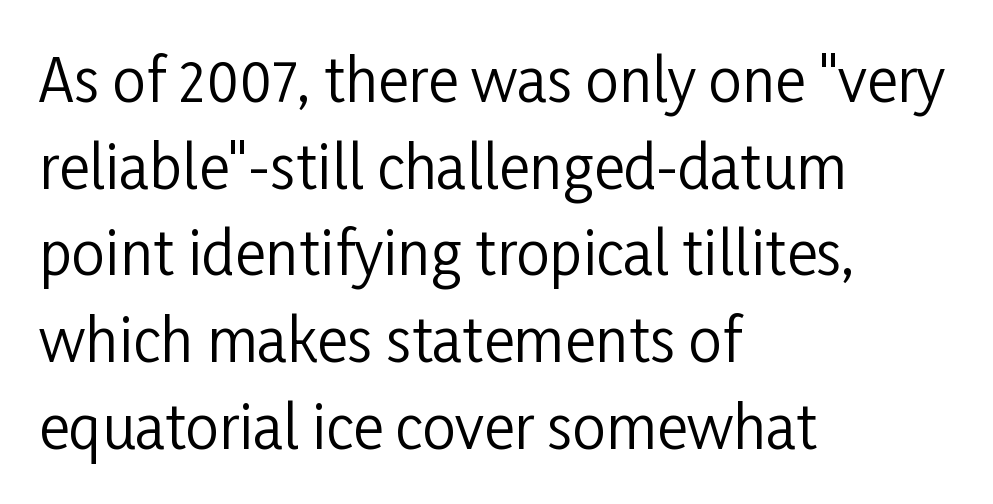
The image shows 59 px regular-weight, condensed sans-serif type, upright; set left-aligned, normal line spacing (1.47x), normal letter spacing, not underlined; low stroke contrast and a medium x-height.
